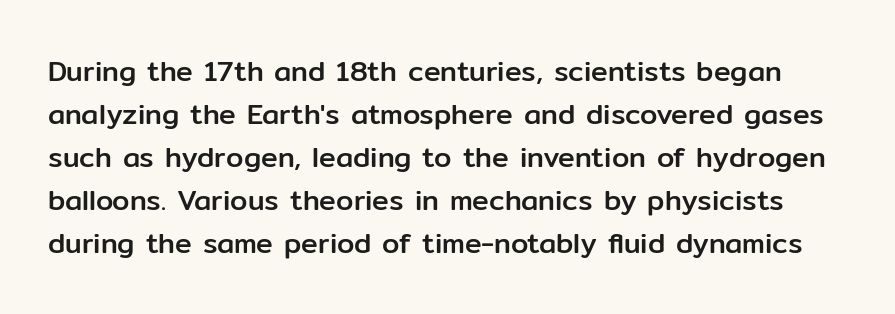
The image shows 28 px sans-serif type, upright; set normal line spacing (1.54x), normal letter spacing, not underlined; low stroke contrast and a medium x-height.
